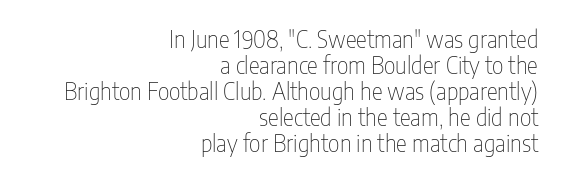
Quick note: not italic, upright. Think standard paragraph weight, or any step lighter than that. Tracking here is standard; glyphs follow each other at the usual distance. Nobody drew a line under any word here. This sample is right-justified, so line beginnings fall wherever the words allow.
